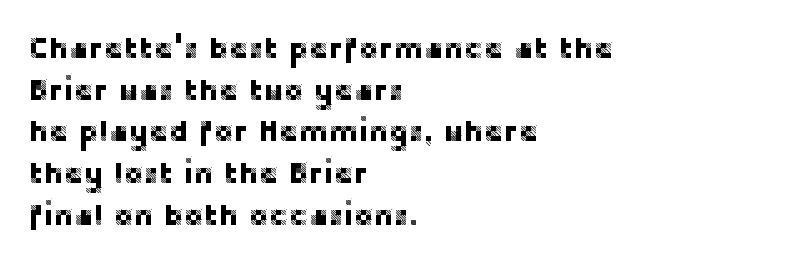
Q: Is the text italic (slanted)? A: No, it is upright.
Q: Is the typeface a serif or a sans-serif typeface? A: Sans-serif.
Q: Is the text underlined? A: No.
Q: How is the paragraph aligned? A: Left-aligned.
Q: Is the spacing between letters normal or unusually wide? A: Normal.
Q: Is the spacing between lines tight, normal or loose? A: Normal.
Q: Width (condensed, normal, or wide)? A: Normal.
Q: Stroke contrast? A: Low.
Q: x-height? A: Large.
Q: Monospaced? A: No.
